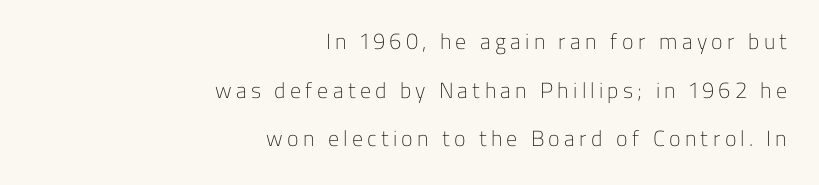
On a weight scale, this lands at 450 or below. Letters rest on an invisible, unmarked baseline. Rows of type keep a wide berth in the vertical direction. Caption: multi-line text, flush right, ragged left.
